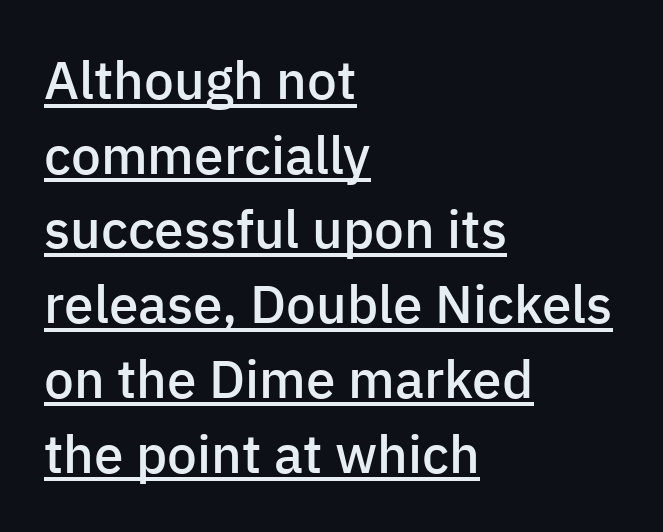
One-word summary of the alignment: left. You could call the tracking neutral — neither tight nor loose. Moderately thickened strokes mark this as semibold type. The face used here appears with an underline applied. The letters advance in unequal steps, a hallmark of proportional type. Italic? Not at all — the glyphs are vertical.
